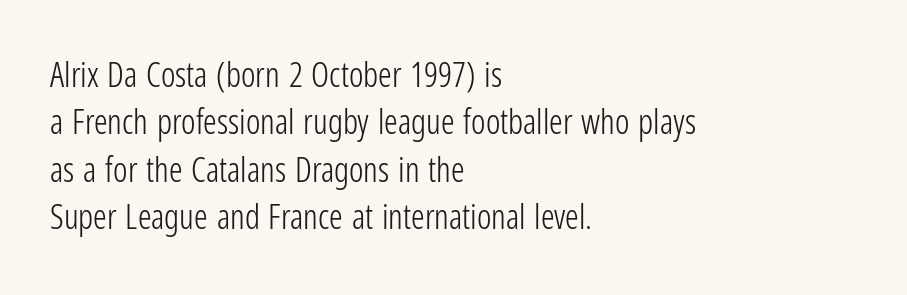
Q: Is the text bold? A: No.
Q: Is the text italic (slanted)? A: No, it is upright.
Q: Is the typeface a serif or a sans-serif typeface? A: Sans-serif.
Q: Is the text underlined? A: No.
Q: How is the paragraph aligned? A: Left-aligned.
Q: Is the spacing between letters normal or unusually wide? A: Normal.
Q: Is the spacing between lines tight, normal or loose? A: Normal.
Q: Width (condensed, normal, or wide)? A: Condensed.
Q: Stroke contrast? A: Low.
Q: x-height? A: Medium.
Q: Monospaced? A: No.
